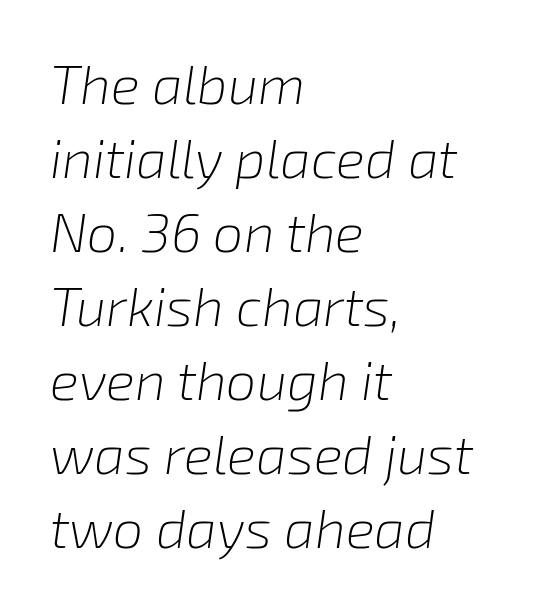
The image shows 54 px light type, italic (leaning right); set left-aligned, normal line spacing (1.37x), normal letter spacing, not underlined; low stroke contrast and a medium x-height.
